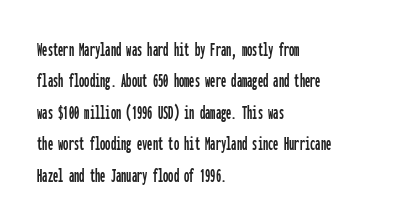
The image shows 21 px text type, upright; set left-aligned, normal line spacing (1.5x), normal letter spacing, not underlined.
